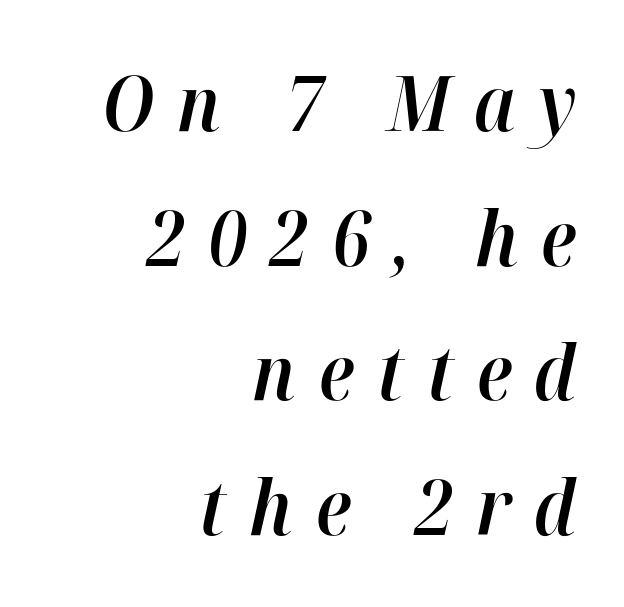
The image shows 77 px semibold type, italic (leaning right); set right-aligned, line spacing 1.75x, unusually wide letter spacing (+0.3 em), not underlined; high stroke contrast and a medium x-height.
